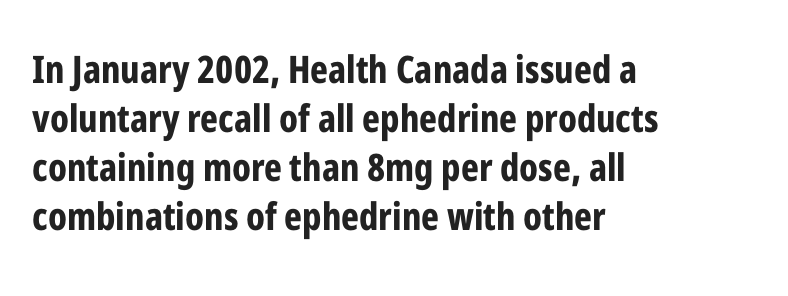
The image shows 38 px bold, condensed sans-serif type, upright; set left-aligned, normal line spacing (1.29x), normal letter spacing, not underlined; low stroke contrast and a medium x-height.
